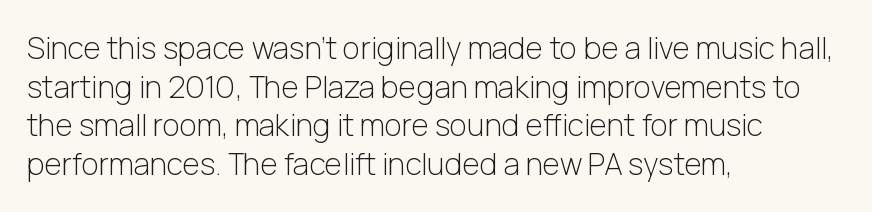
Here the designer chose a conventional face with non-uniform glyph widths. Plain, unruled lines of type. All the whitespace from short lines collects on the right. Note: no serifs on the glyphs. Characters follow at the spacing the type designer built in.
